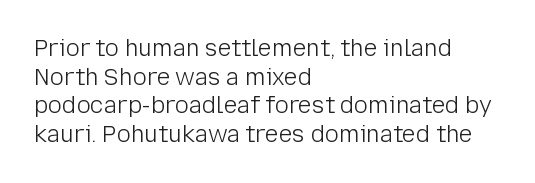
The image shows 23 px text type, upright; set left-aligned, normal line spacing (1.25x), normal letter spacing, not underlined.
